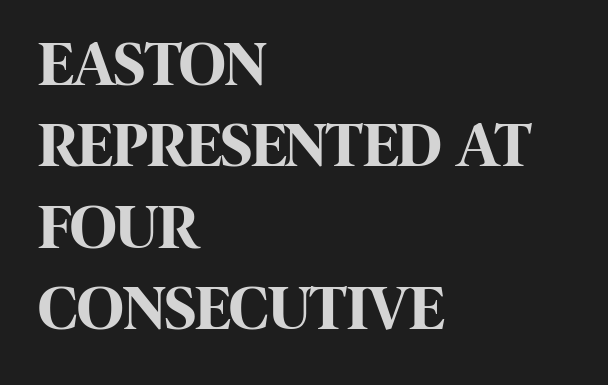
Every stem runs plumb, perpendicular to the baseline. Note the varied advance widths — an 'i' is clearly narrower than an 'm'. The characters look thick and weighty, a clear bold. What stands out about the letter spacing? Nothing — it is the standard amount.
